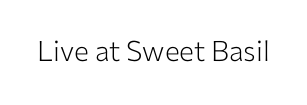
The image shows 28 px light sans-serif type, upright; set normal letter spacing, not underlined; low stroke contrast and a medium x-height.
